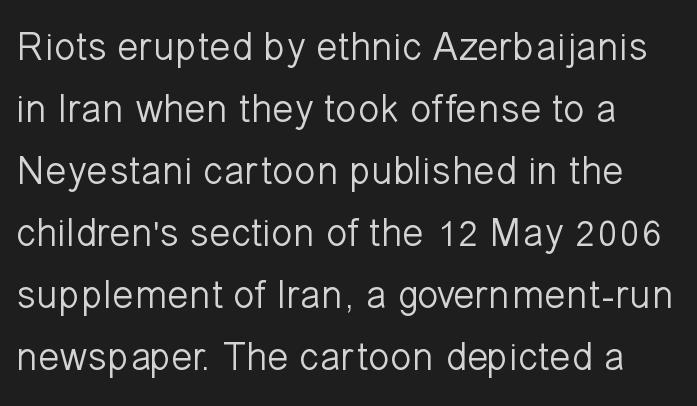
Tracking here is standard; glyphs follow each other at the usual distance. Each letter's strokes conclude bluntly, with no projecting serifs. Nobody drew a line under any word here. The typesetting does not lean heavy: it is not bold.
